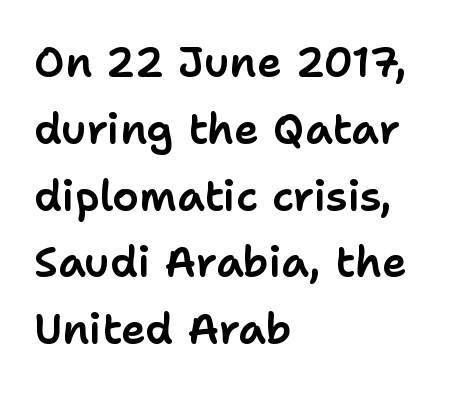
Q: Is the text italic (slanted)? A: No, it is upright.
Q: Is the typeface a serif or a sans-serif typeface? A: Sans-serif.
Q: Is the text underlined? A: No.
Q: How is the paragraph aligned? A: Left-aligned.
Q: Is the spacing between letters normal or unusually wide? A: Normal.
Q: Is the spacing between lines tight, normal or loose? A: Normal.
Q: Width (condensed, normal, or wide)? A: Normal.
Q: Stroke contrast? A: Low.
Q: x-height? A: Medium.
Q: Monospaced? A: No.
